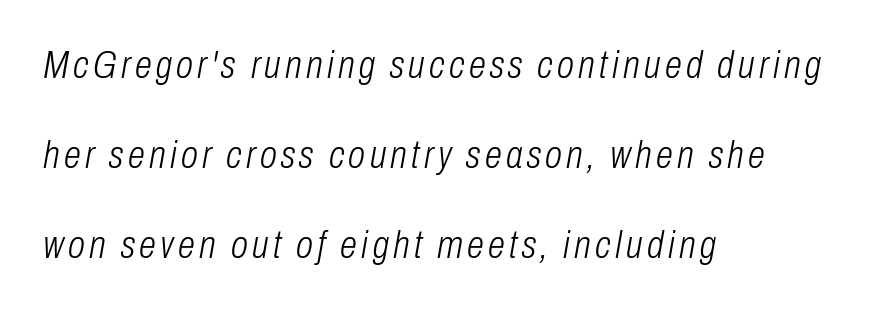
{"italic": "yes", "lean": "right", "slant_degrees": 10, "bold": "no", "weight": "light", "width": "condensed", "stroke_contrast": "low", "x_height": "medium", "monospaced": "no", "underline": "no", "align": "left", "line_spacing": "loose", "line_spacing_ratio": 2.31, "glyph_px": 39}
